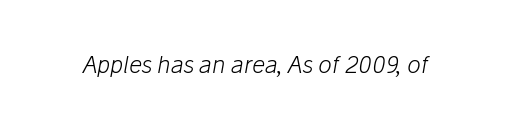
This reads as an unemphasized weight, regular at the heaviest. Unmarked baselines from the first word to the last. Compared with typical body copy, the letter spacing here is the same. Characters are canted at an angle relative to the baseline's perpendicular.
